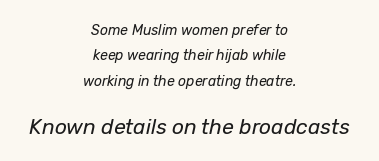
{"italic": "yes", "lean": "right", "slant_degrees": 12, "bold": "no", "underline": "no", "align": "center", "line_spacing_ratio": 1.81, "letter_spacing": "normal", "letter_spacing_em": 0.0, "larger_block": "second", "size_ratio": 1.5, "glyph_px": 21}
